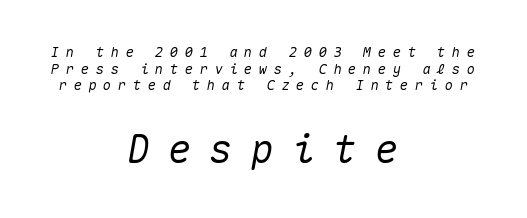
The image shows 39 px text type, italic (leaning right), monospaced; set centered, line spacing 1.19x, unusually wide letter spacing (+0.46 em), not underlined; the second (bottom) block is 2.79x larger; medium stroke contrast and a medium x-height.
